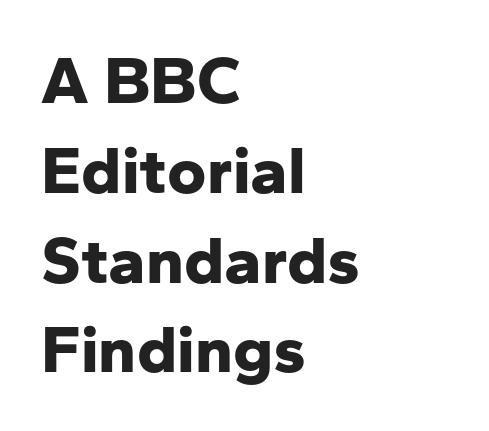
The image shows 67 px bold sans-serif type, upright; set left-aligned, normal line spacing (1.34x), normal letter spacing, not underlined; low stroke contrast and a medium x-height.
